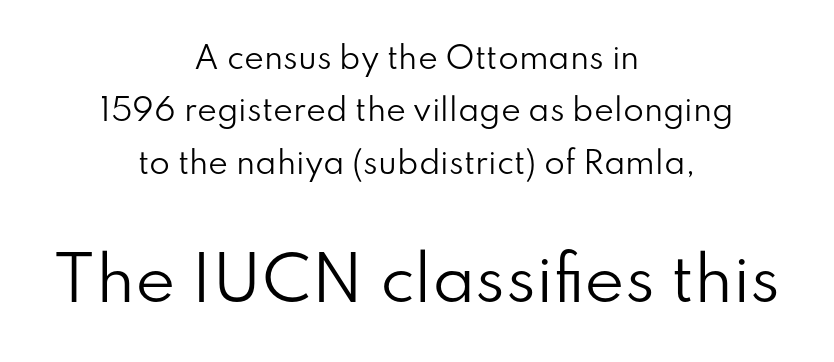
{"serif": "no", "italic": "no", "bold": "no", "weight": "regular", "width": "normal", "stroke_contrast": "low", "x_height": "small", "monospaced": "no", "underline": "no", "align": "center", "line_spacing_ratio": 1.75, "letter_spacing": "normal", "letter_spacing_em": 0.0, "larger_block": "second", "size_ratio": 2.03, "glyph_px": 61}
